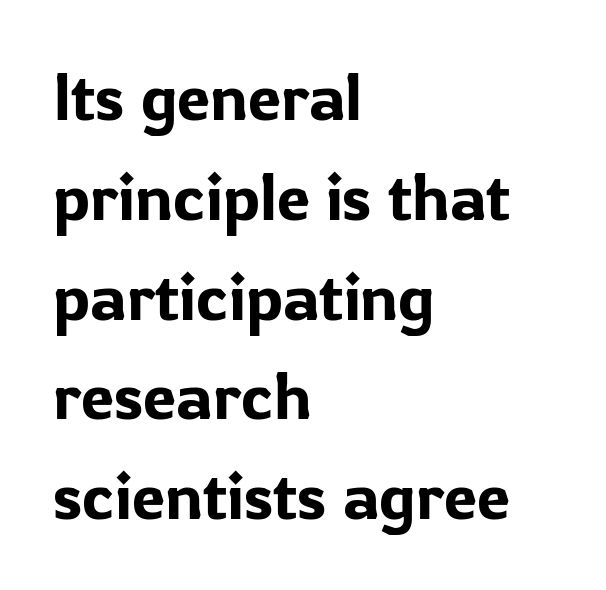
Q: Is the text italic (slanted)? A: No, it is upright.
Q: Is the typeface a serif or a sans-serif typeface? A: Sans-serif.
Q: Is the text underlined? A: No.
Q: How is the paragraph aligned? A: Left-aligned.
Q: Is the spacing between letters normal or unusually wide? A: Normal.
Q: Is the spacing between lines tight, normal or loose? A: Normal.
Q: Width (condensed, normal, or wide)? A: Normal.
Q: Stroke contrast? A: Low.
Q: x-height? A: Medium.
Q: Monospaced? A: No.
